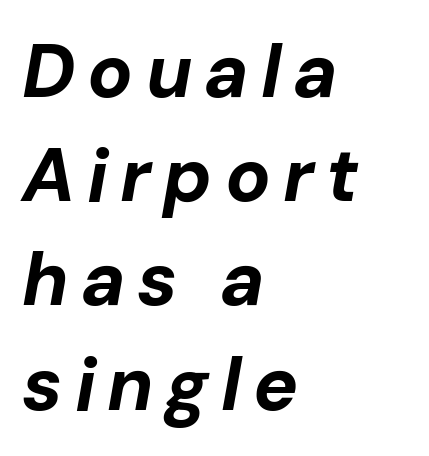
The image shows 75 px bold type, italic (leaning right); set left-aligned, normal line spacing (1.39x), not underlined; low stroke contrast and a medium x-height.
